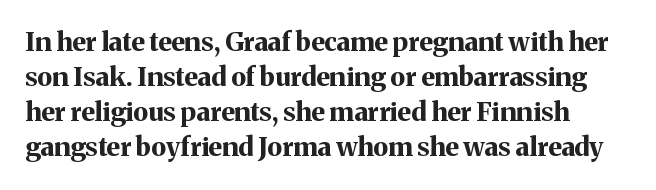
Q: Is the text bold? A: Yes.
Q: Is the text italic (slanted)? A: No, it is upright.
Q: Is the text underlined? A: No.
Q: How is the paragraph aligned? A: Left-aligned.
Q: Is the spacing between letters normal or unusually wide? A: Normal.
Q: Is the spacing between lines tight, normal or loose? A: Normal.
